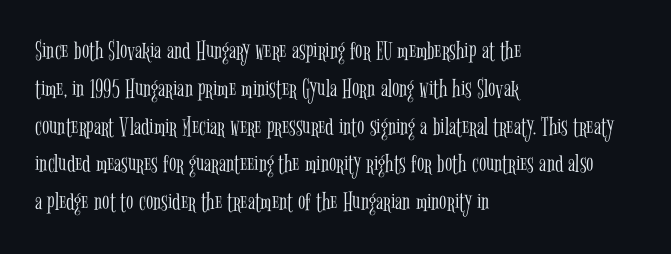
Q: Is the text bold? A: No.
Q: Is the text italic (slanted)? A: No, it is upright.
Q: Is the text underlined? A: No.
Q: How is the paragraph aligned? A: Left-aligned.
Q: Is the spacing between letters normal or unusually wide? A: Normal.
Q: Is the spacing between lines tight, normal or loose? A: Normal.
